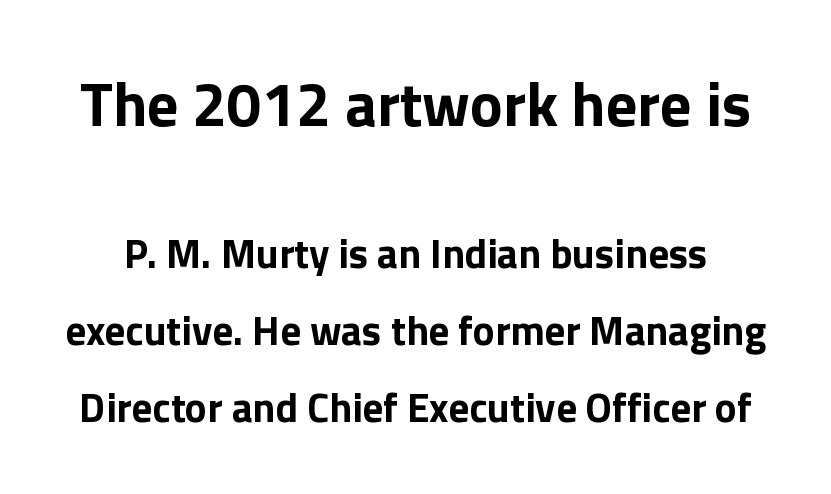
The text was rendered using a sans face with plain stroke endings. Weight: bold. Observe the ordinary spacing: letters are neighbours, not strangers. This is the regular roman posture of the typeface. Descenders are the only things crossing below the line. If you squint, the top block still reads clearly — it's the larger of the two.
